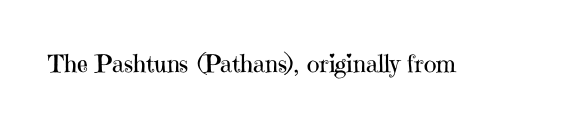
The image shows 24 px text type, upright; set normal letter spacing, not underlined.
